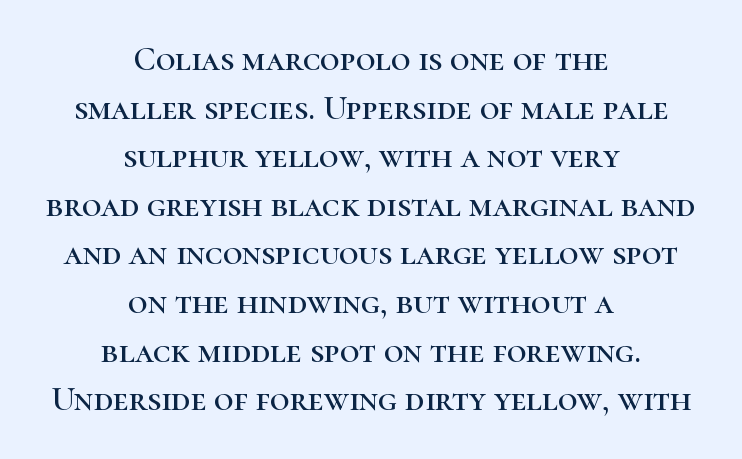
Visually the block forms a symmetrical silhouette, jagged on both flanks. The gap between lines stays unmarked. Successive baselines arrive at the customary interval. A typesetter would call this proportional, since set widths differ per character. Tall strokes in this sample are plumb rather than angled.
